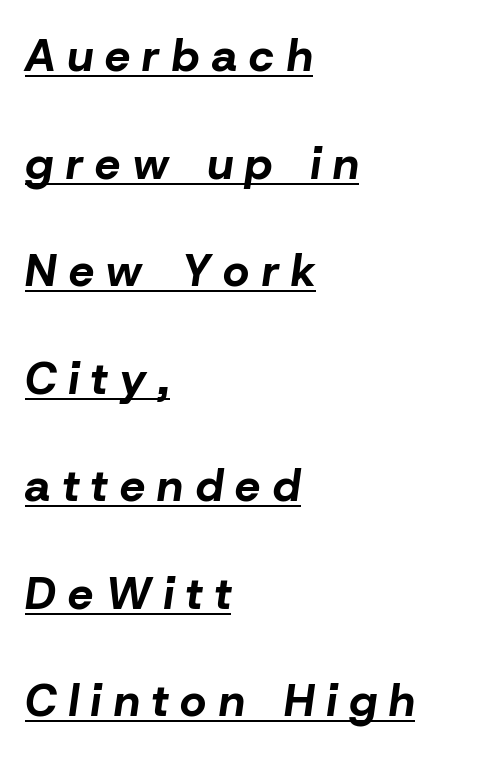
The paragraph has a hard left edge and a soft right edge. Each letter keeps its own natural width here, so spacing adapts to shape. The rendered words wear a rule along their underside. In terms of leading, this rendering errs on the spacious side. Loose tracking; the words dissolve into strings of separated letters.
